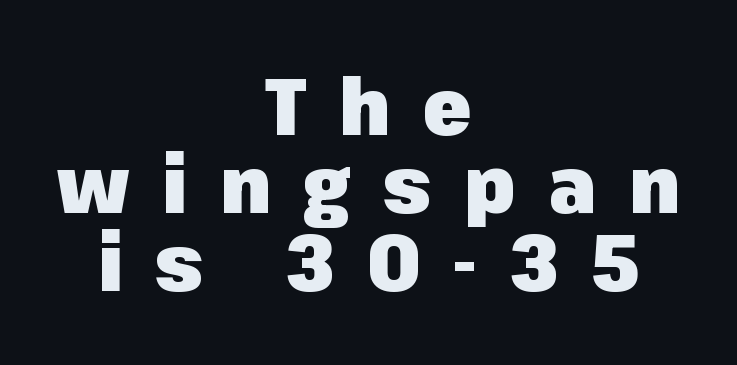
Q: Is the text bold? A: Yes.
Q: Is the text italic (slanted)? A: No, it is upright.
Q: Is the typeface a serif or a sans-serif typeface? A: Sans-serif.
Q: Is the text underlined? A: No.
Q: How is the paragraph aligned? A: Centered.
Q: Is the spacing between letters normal or unusually wide? A: Unusually wide.
Q: Is the spacing between lines tight, normal or loose? A: Tight.
Q: Width (condensed, normal, or wide)? A: Normal.
Q: Stroke contrast? A: Low.
Q: x-height? A: Medium.
Q: Monospaced? A: No.
